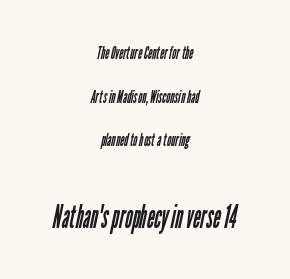
Q: Is the text bold? A: No.
Q: Is the typeface a serif or a sans-serif typeface? A: Sans-serif.
Q: Is the text underlined? A: No.
Q: How is the paragraph aligned? A: Centered.
Q: Is the spacing between letters normal or unusually wide? A: Normal.
Q: Is the spacing between lines tight, normal or loose? A: Loose.
Q: Which block of text is set in a larger size, the first (top) or the second (bottom)? A: The second (bottom) one.
Q: Width (condensed, normal, or wide)? A: Condensed.
Q: Stroke contrast? A: Low.
Q: x-height? A: Medium.
Q: Monospaced? A: No.
